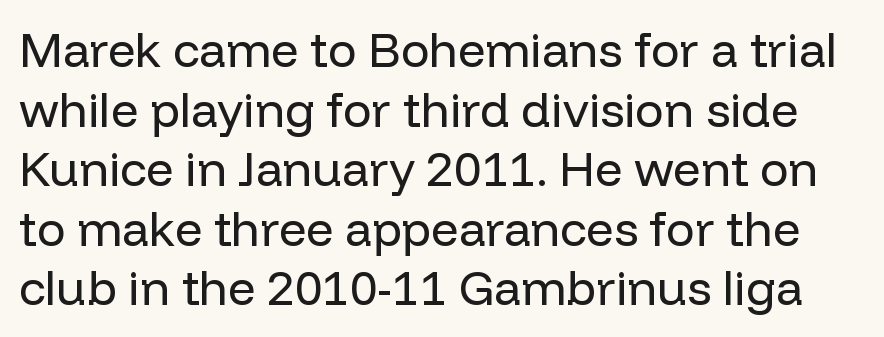
The image shows 48 px regular-weight sans-serif type, upright; set line spacing 1.24x, normal letter spacing, not underlined; low stroke contrast and a medium x-height.
